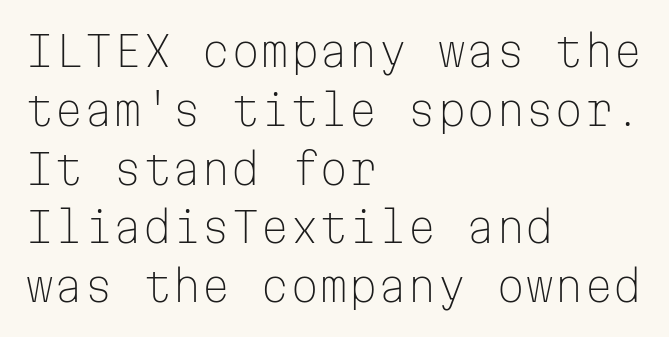
The image shows 42 px light sans-serif type, upright, monospaced; set left-aligned, normal line spacing (1.4x), normal letter spacing, not underlined; low stroke contrast and a medium x-height.
